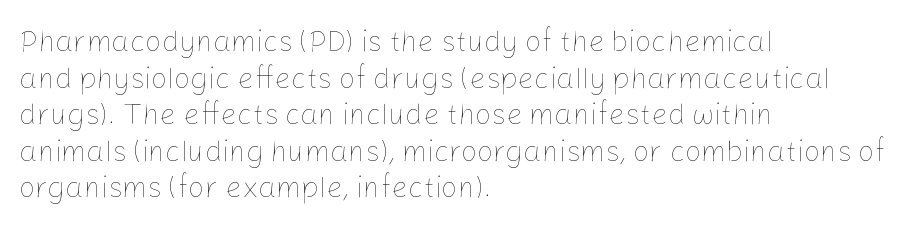
The image shows 29 px thin type, upright; set left-aligned, normal line spacing (1.26x), normal letter spacing, not underlined; low stroke contrast and a medium x-height.
